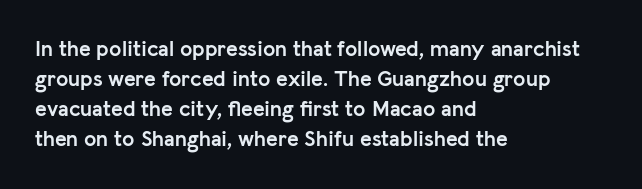
Q: Is the text bold? A: Yes.
Q: Is the text italic (slanted)? A: No, it is upright.
Q: Is the text underlined? A: No.
Q: How is the paragraph aligned? A: Left-aligned.
Q: Is the spacing between letters normal or unusually wide? A: Normal.
Q: Is the spacing between lines tight, normal or loose? A: Normal.
